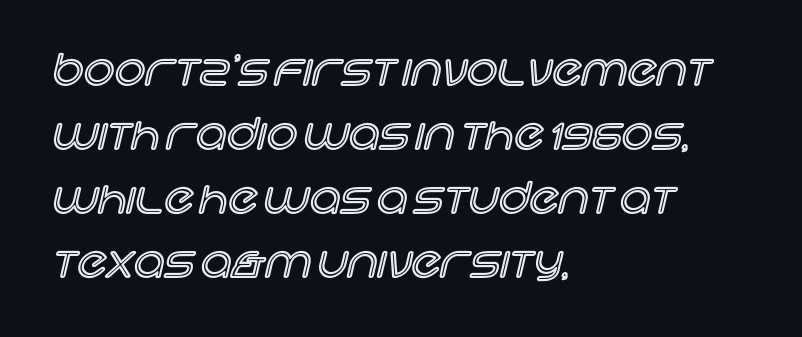
The image shows 43 px text type; set left-aligned, normal line spacing (1.49x), normal letter spacing, not underlined; a large x-height.
